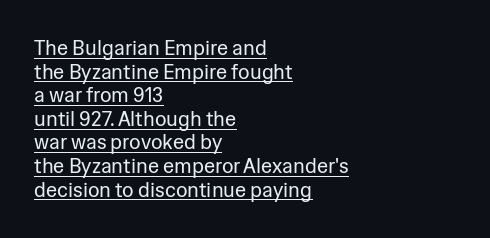
The image shows 20 px text type, upright; set left-aligned, line spacing 1.18x, normal letter spacing, underlined.
